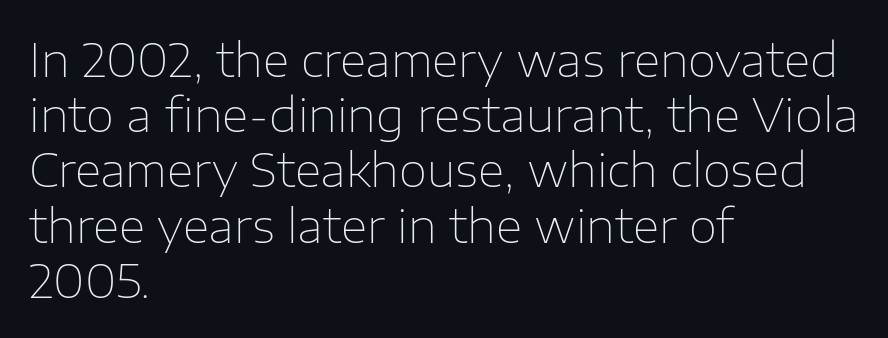
Words appear dense and cohesive because spacing is normal. Unbolded letterforms with no extra heft. The ragged edge is on the right, which tells us the setting is flush left. Does the lettering tilt? It doesn't — this is upright.
